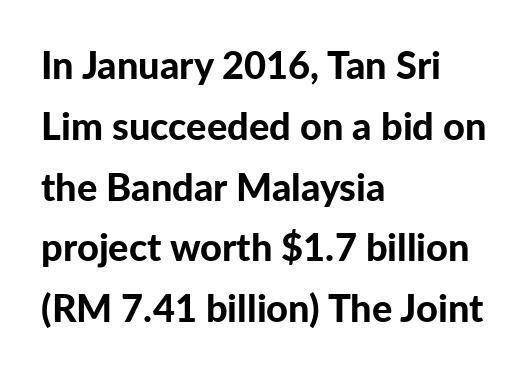
The string is rendered with underlining switched off. These lines are rendered in a variable-pitch font. Reading down the block, your eye returns to a fixed left position each line. In terms of letterspacing, this is plain default setting.
